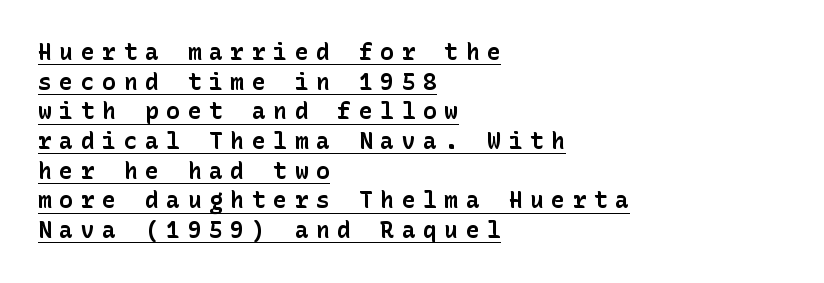
Upright lettering throughout. A dark, heavy texture on the line: the type is bold. Between one letter and the next there's a generous, obvious gap. Does a line run under the words? Yes, clearly. If you drew a ruler down the left edge, every line would touch it. Leading matches the norm, producing a regular column.
